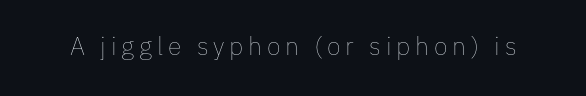
{"italic": "no", "bold": "no", "underline": "no", "glyph_px": 25}
